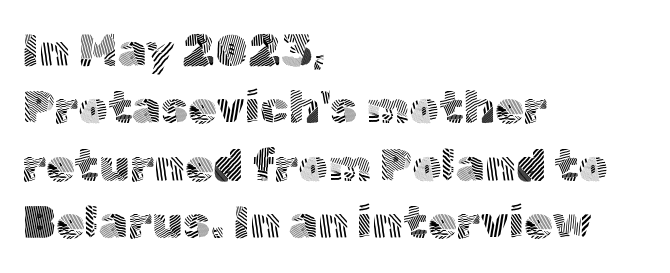
Q: Is the text bold? A: No.
Q: Is the text italic (slanted)? A: No, it is upright.
Q: Is the typeface a serif or a sans-serif typeface? A: Sans-serif.
Q: Is the text underlined? A: No.
Q: How is the paragraph aligned? A: Left-aligned.
Q: Is the spacing between letters normal or unusually wide? A: Normal.
Q: Is the spacing between lines tight, normal or loose? A: Normal.
Q: Width (condensed, normal, or wide)? A: Normal.
Q: x-height? A: Medium.
Q: Monospaced? A: No.
